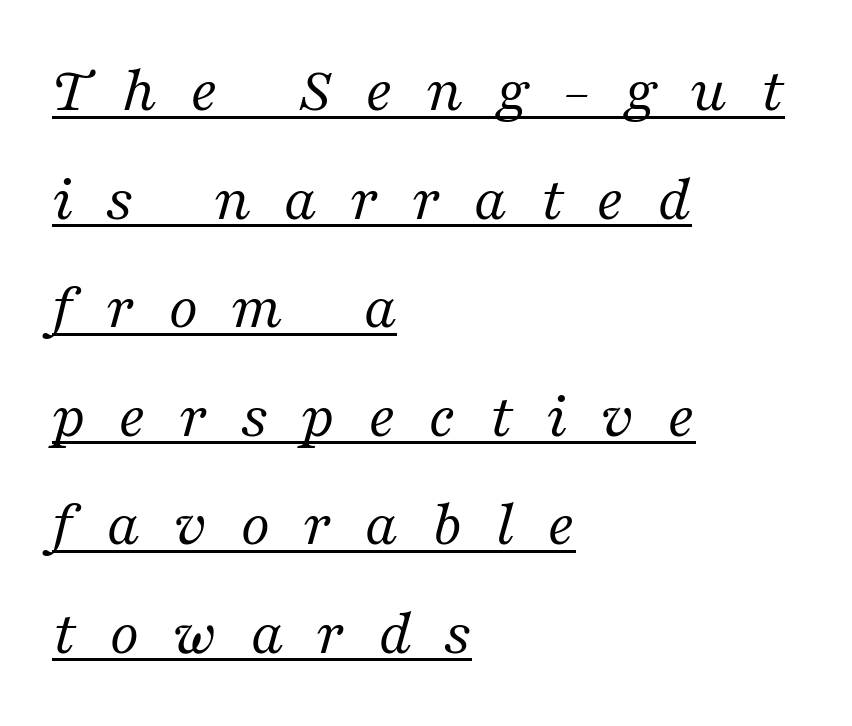
{"serif": "yes", "italic": "yes", "lean": "right", "slant_degrees": 16, "bold": "no", "weight": "regular", "width": "normal", "stroke_contrast": "medium", "x_height": "medium", "monospaced": "no", "underline": "yes", "align": "left", "line_spacing": "normal", "line_spacing_ratio": 1.67, "letter_spacing": "wide", "letter_spacing_em": 0.5, "glyph_px": 65}
